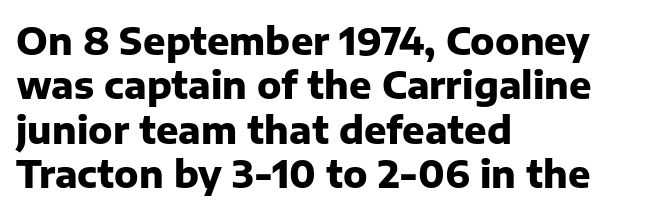
The image shows 37 px heavy sans-serif type, upright; set left-aligned, line spacing 1.2x, normal letter spacing, not underlined; low stroke contrast and a medium x-height.
